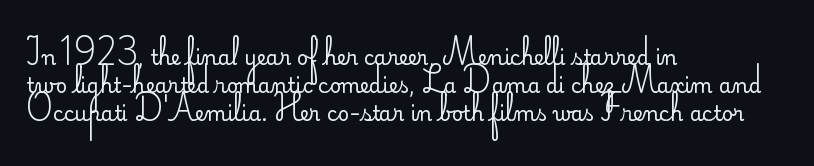
Nothing heavy about these letters — not bold at all. Compared with a centered layout, this one pins lines to the left instead. Spacing between characters is what you'd get straight out of the box. Posture: vertical. Anything drawn beneath the words? Only blank space.
